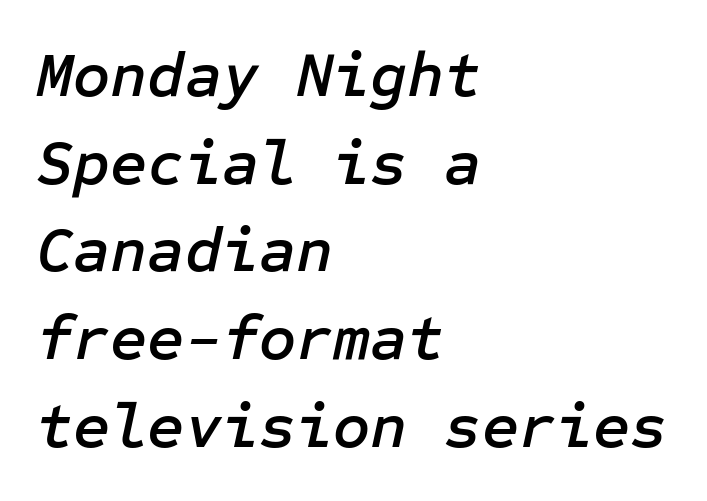
{"italic": "yes", "lean": "right", "slant_degrees": 12, "width": "normal", "stroke_contrast": "low", "x_height": "medium", "underline": "no", "align": "left", "line_spacing": "normal", "line_spacing_ratio": 1.37, "letter_spacing": "normal", "letter_spacing_em": 0.0, "glyph_px": 64}
